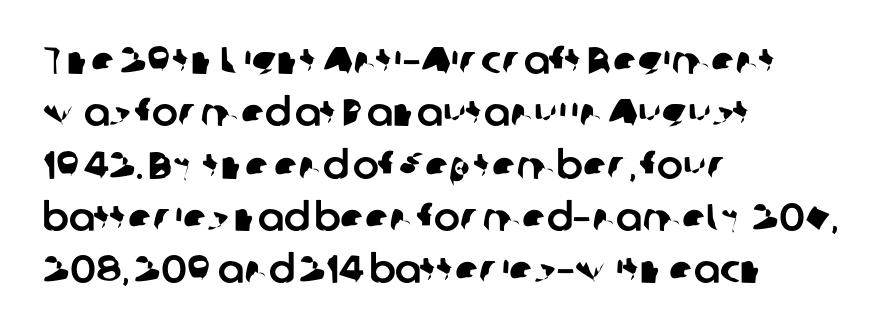
The image shows 39 px sans-serif type; set left-aligned, normal line spacing (1.34x), normal letter spacing, not underlined; low stroke contrast and a medium x-height.
